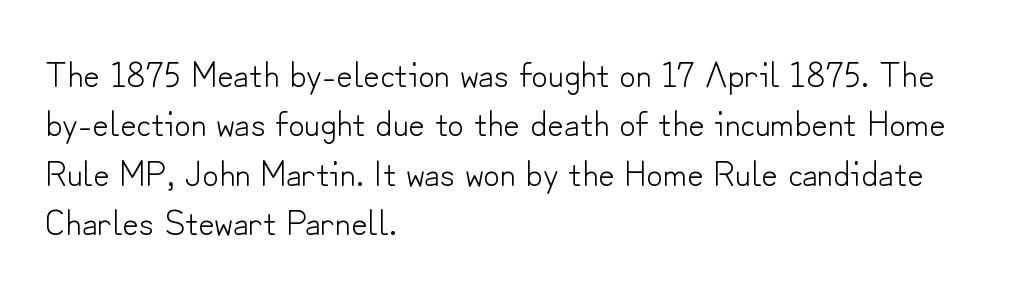
The image shows 36 px light sans-serif type, upright; set left-aligned, normal line spacing (1.37x), normal letter spacing, not underlined; low stroke contrast and a small x-height.
